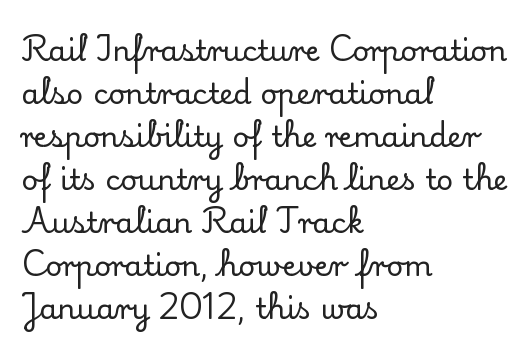
Are there feet on the stems? There are — it's a serif. The passage is arranged the way most books set body copy — flush left. Leading matches the norm, producing a regular column. Ascenders rise straight up at ninety degrees. Descenders hang freely into open space.
